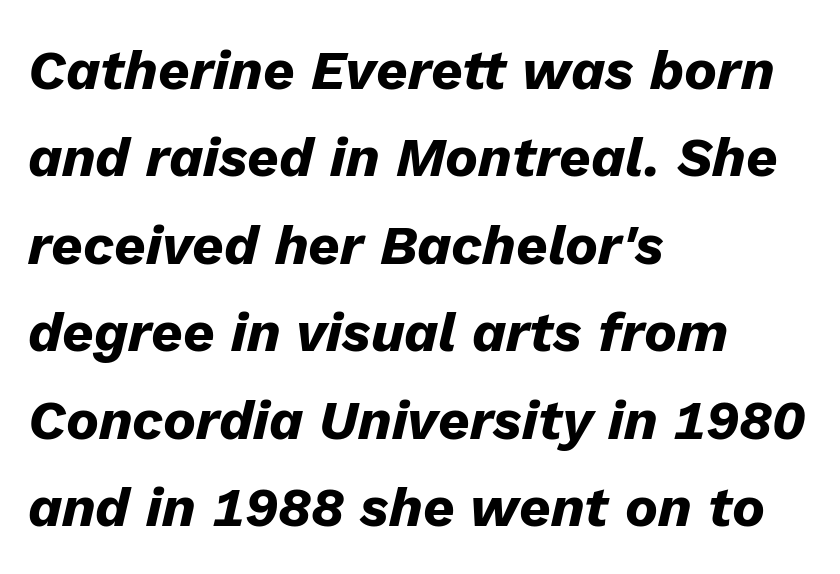
The characters look thick and weighty, a clear bold. A classic flush-left, rag-right setting is used for this passage. The space directly below the letters is spotless. The rendering uses natural spacing where letterforms have individual widths. Each new line begins a customary step beneath the previous one.
